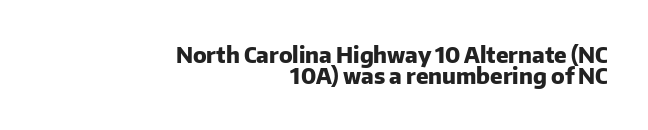
Line ends are locked; line starts wander. Is there much room between lines? No — they nearly touch. Words appear dense and cohesive because spacing is normal. A full-strength bold gives these letters their thick strokes. The specimen omits any rule beneath the text block's lines. These lines were composed using upright roman letters.
